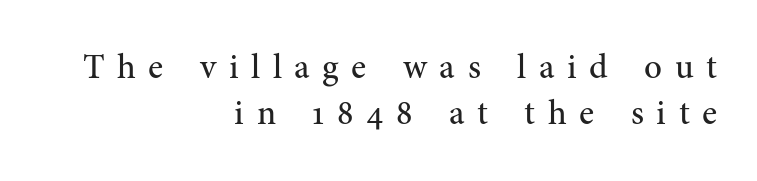
Q: Is the text bold? A: No.
Q: Is the text italic (slanted)? A: No, it is upright.
Q: Is the typeface a serif or a sans-serif typeface? A: Serif.
Q: Is the text underlined? A: No.
Q: How is the paragraph aligned? A: Right-aligned.
Q: Is the spacing between letters normal or unusually wide? A: Unusually wide.
Q: Is the spacing between lines tight, normal or loose? A: Normal.
Q: Width (condensed, normal, or wide)? A: Normal.
Q: Stroke contrast? A: Medium.
Q: x-height? A: Medium.
Q: Monospaced? A: No.
